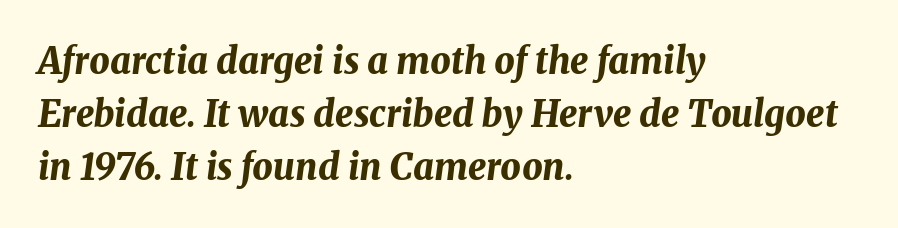
{"italic": "yes", "lean": "right", "slant_degrees": 8, "bold": "yes", "weight": "bold", "width": "normal", "stroke_contrast": "medium", "x_height": "medium", "monospaced": "no", "underline": "no", "align": "left", "line_spacing": "normal", "line_spacing_ratio": 1.47, "letter_spacing": "normal", "letter_spacing_em": 0.0, "glyph_px": 36}
